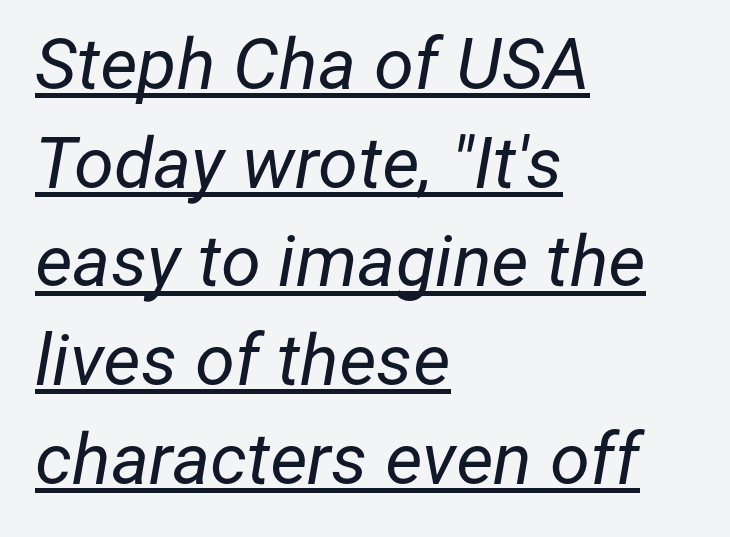
The image shows 72 px regular-weight type, italic (leaning right); set left-aligned, normal line spacing (1.37x), normal letter spacing, underlined; low stroke contrast and a medium x-height.
